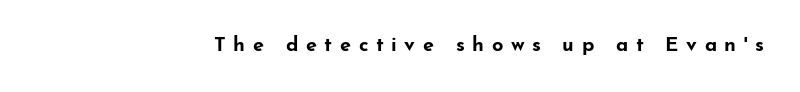
{"italic": "no", "bold": "yes", "underline": "no", "letter_spacing": "wide", "letter_spacing_em": 0.38, "glyph_px": 20}
